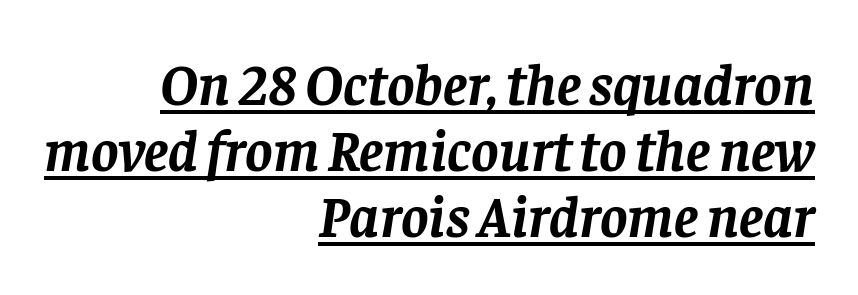
{"serif": "yes", "italic": "yes", "lean": "right", "slant_degrees": 8, "bold": "yes", "weight": "semibold", "width": "normal", "stroke_contrast": "low", "x_height": "large", "monospaced": "no", "underline": "yes", "align": "right", "line_spacing": "tight", "line_spacing_ratio": 1.14, "letter_spacing": "normal", "letter_spacing_em": 0.0, "glyph_px": 58}
